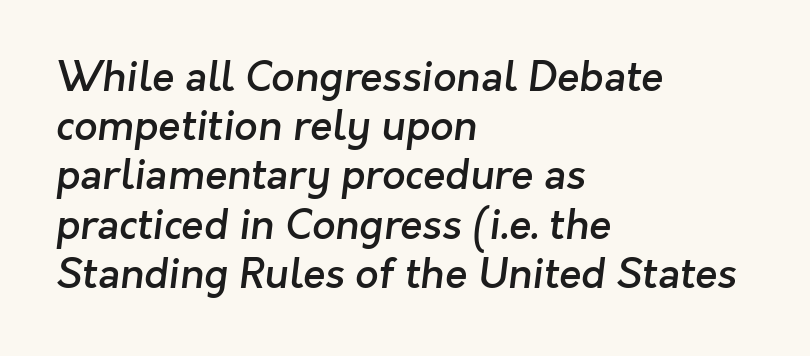
{"serif": "no", "bold": "semi", "weight": "semibold", "width": "normal", "stroke_contrast": "low", "x_height": "medium", "monospaced": "no", "underline": "no", "align": "left", "line_spacing_ratio": 1.2, "letter_spacing": "normal", "letter_spacing_em": 0.0, "glyph_px": 41}
